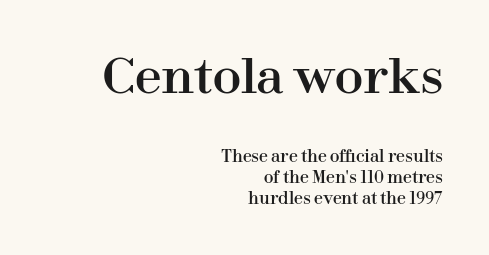
Typeset ragged left — the right edge is the straight one. Here the designer chose a conventional face with non-uniform glyph widths. Type style note: has serifs. Nope, not italic — everything's standing straight.
